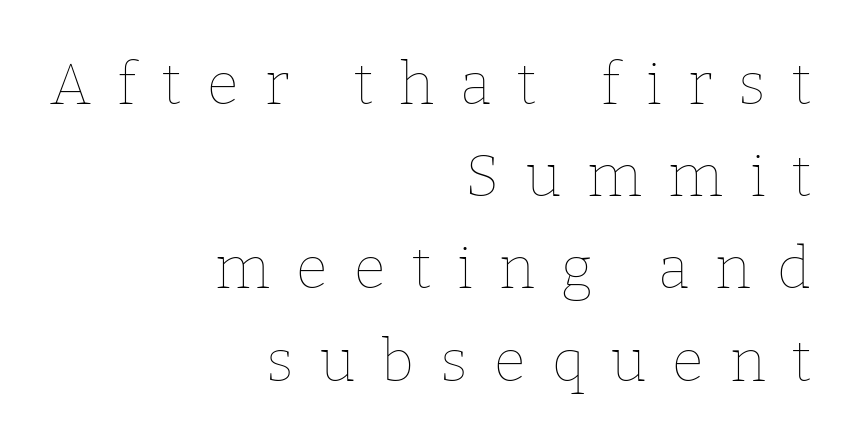
Q: Is the text bold? A: No.
Q: Is the text italic (slanted)? A: No, it is upright.
Q: Is the text underlined? A: No.
Q: How is the paragraph aligned? A: Right-aligned.
Q: Is the spacing between letters normal or unusually wide? A: Unusually wide.
Q: Is the spacing between lines tight, normal or loose? A: Normal.
Q: Width (condensed, normal, or wide)? A: Normal.
Q: Stroke contrast? A: Low.
Q: x-height? A: Medium.
Q: Monospaced? A: No.
